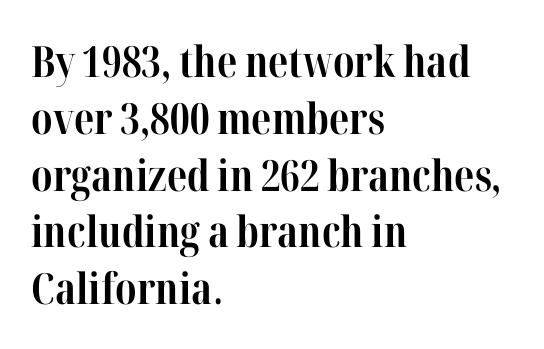
The letters advance in unequal steps, a hallmark of proportional type. It's the straight-up-and-down kind of type. As a designer I'd log this as weight 700, bold. These lines are composed in type with serifs.
